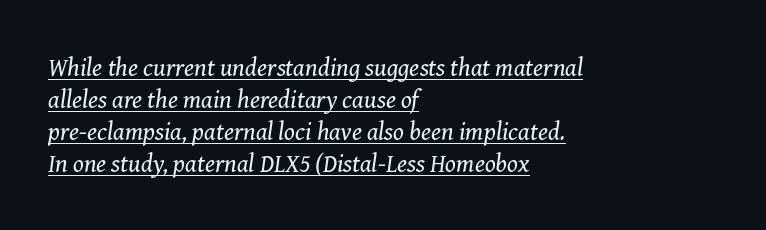
Q: Is the text bold? A: No.
Q: Is the text italic (slanted)? A: Yes, it leans right by about 8 degrees.
Q: Is the text underlined? A: Yes.
Q: How is the paragraph aligned? A: Left-aligned.
Q: Is the spacing between letters normal or unusually wide? A: Normal.
Q: Is the spacing between lines tight, normal or loose? A: Normal.
